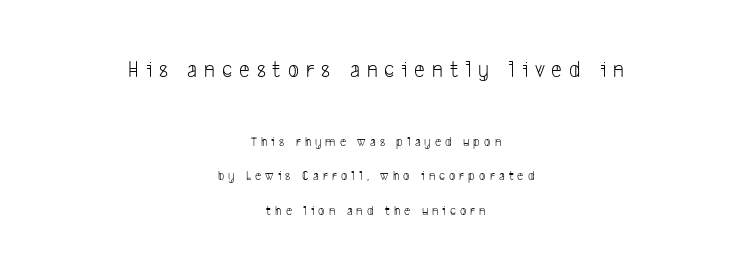
Q: Is the text bold? A: No.
Q: Is the text underlined? A: No.
Q: How is the paragraph aligned? A: Centered.
Q: Is the spacing between letters normal or unusually wide? A: Unusually wide.
Q: Is the spacing between lines tight, normal or loose? A: Loose.
Q: Which block of text is set in a larger size, the first (top) or the second (bottom)? A: The first (top) one.
